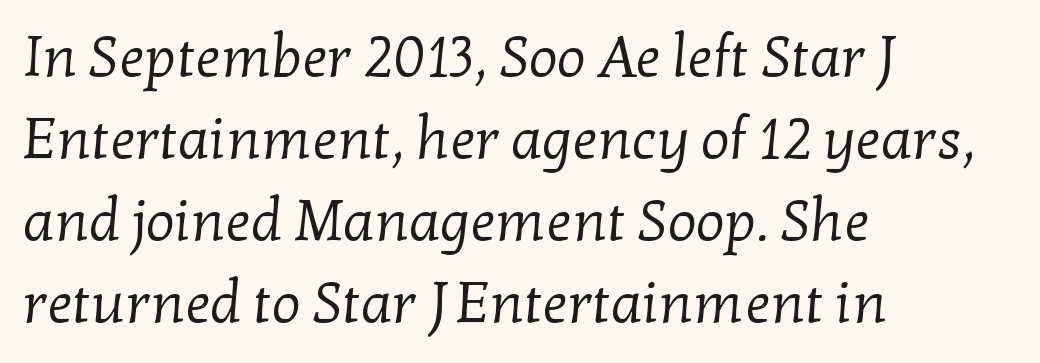
The image shows 57 px regular-weight serif type; set left-aligned, normal line spacing (1.44x), normal letter spacing, not underlined; low stroke contrast and a medium x-height.
